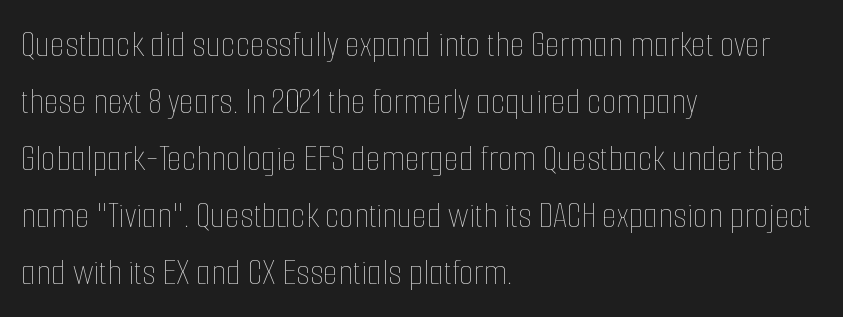
The image shows 38 px thin, condensed type, upright; set left-aligned, normal line spacing (1.5x), normal letter spacing, not underlined; low stroke contrast and a medium x-height.
